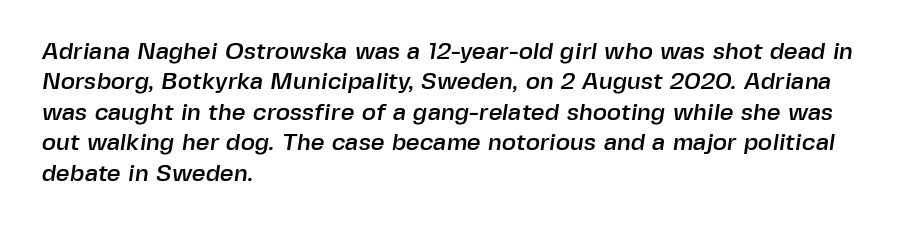
The image shows 24 px text type; set left-aligned, normal line spacing (1.27x), normal letter spacing, not underlined.
